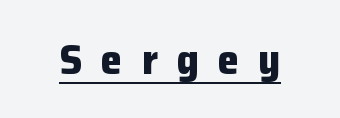
This sample uses an upright cut, with every glyph sitting square on the baseline. Its strokes are broad and dark, the hallmark of bold type. Proportional: the letters do not fall into vertical columns. Characters follow at a spacing far wider than the type designer built in. In designer terms, the underline attribute is active on this setting. The rendering shows plain stroke endings on the letterforms — a sans-serif design.
